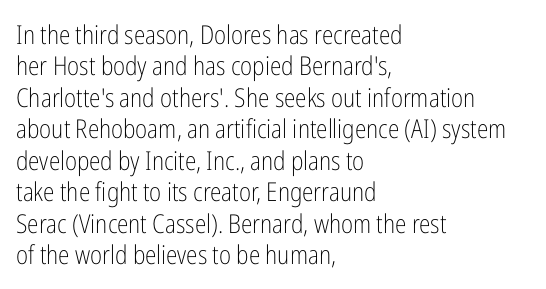
The image shows 26 px text type, upright; set left-aligned, line spacing 1.21x, normal letter spacing, not underlined.
